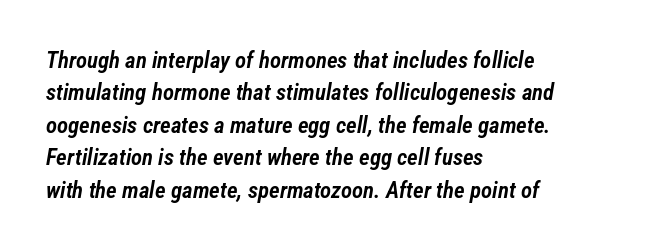
The image shows 23 px text type, italic (leaning right); set left-aligned, normal line spacing (1.41x), normal letter spacing, not underlined.
